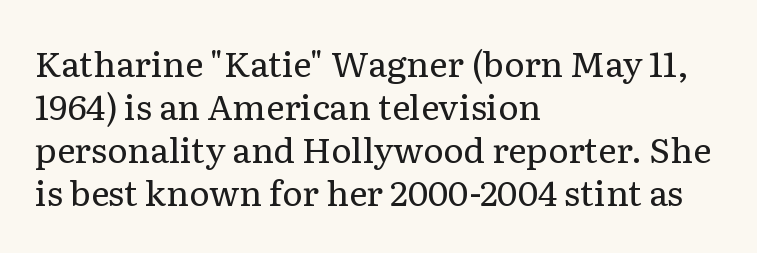
Q: Is the text bold? A: No.
Q: Is the text italic (slanted)? A: No, it is upright.
Q: Is the typeface a serif or a sans-serif typeface? A: Serif.
Q: Is the text underlined? A: No.
Q: How is the paragraph aligned? A: Left-aligned.
Q: Is the spacing between letters normal or unusually wide? A: Normal.
Q: Width (condensed, normal, or wide)? A: Normal.
Q: Stroke contrast? A: Low.
Q: x-height? A: Medium.
Q: Monospaced? A: No.
